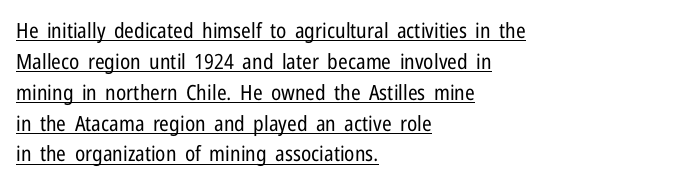
{"italic": "no", "bold": "no", "underline": "yes", "align": "left", "line_spacing": "normal", "line_spacing_ratio": 1.47, "letter_spacing": "normal", "letter_spacing_em": 0.0, "glyph_px": 21}
